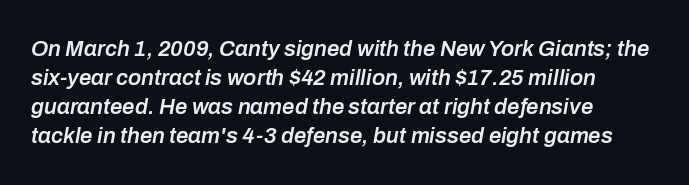
The image shows 22 px text type, italic (leaning right); set left-aligned, normal line spacing (1.32x), normal letter spacing, not underlined.
